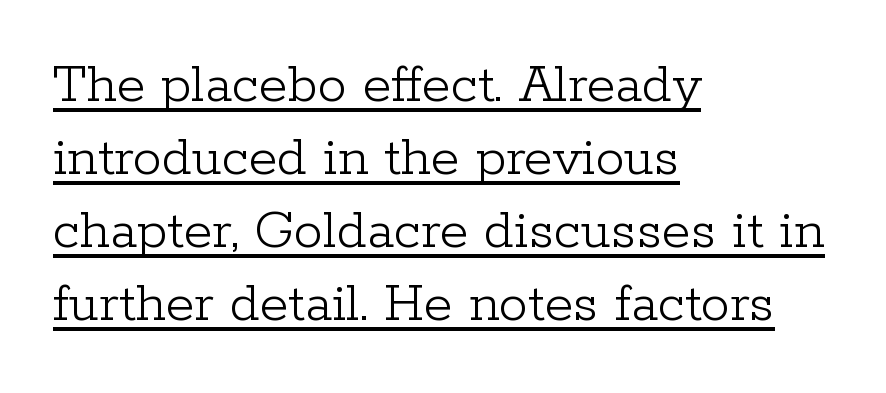
The image shows 58 px light serif type, upright; set left-aligned, normal line spacing (1.26x), normal letter spacing, underlined; low stroke contrast and a medium x-height.
